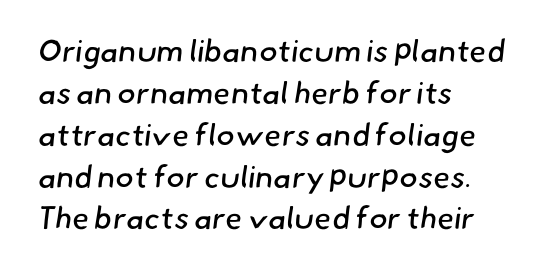
The image shows 31 px regular-weight sans-serif type; set left-aligned, normal line spacing (1.35x), normal letter spacing, not underlined; low stroke contrast and a small x-height.
